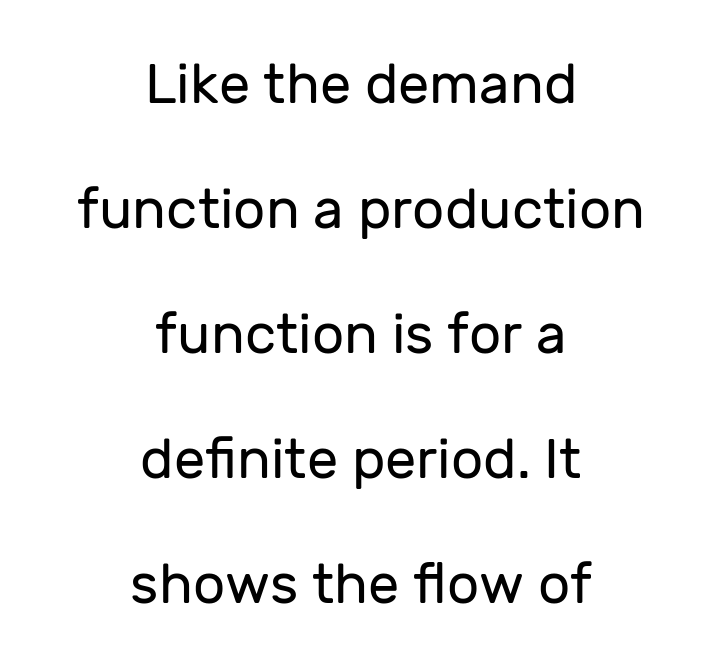
The image shows 56 px regular-weight sans-serif type, upright; set centered, loose line spacing (2.23x), normal letter spacing, not underlined; low stroke contrast and a medium x-height.
